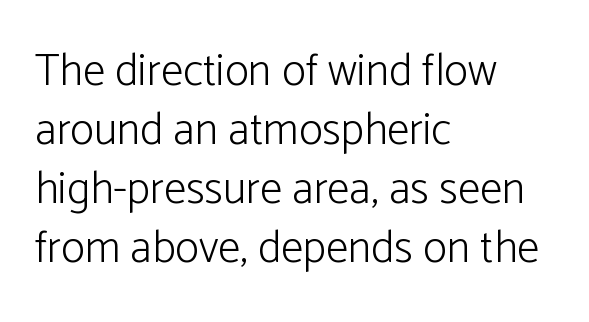
{"serif": "no", "italic": "no", "bold": "no", "weight": "light", "width": "normal", "stroke_contrast": "low", "x_height": "medium", "monospaced": "no", "underline": "no", "align": "left", "line_spacing": "normal", "line_spacing_ratio": 1.31, "letter_spacing": "normal", "letter_spacing_em": 0.0, "glyph_px": 45}
